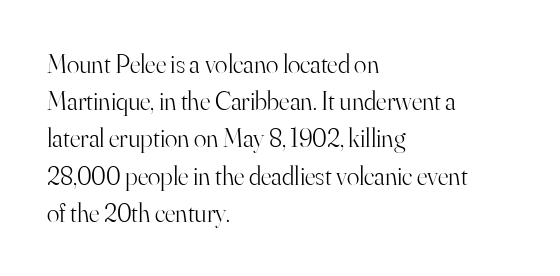
The image shows 26 px text type, upright; set left-aligned, normal line spacing (1.43x), normal letter spacing, not underlined.
